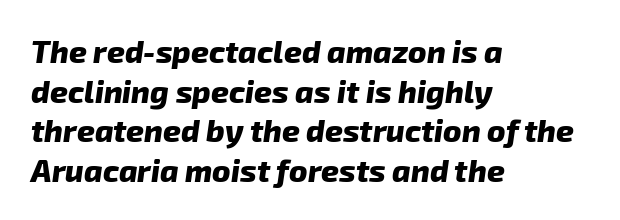
In CSS terms this would be text-align: left. Students, this is bold: see how much ink each stroke carries. The letterforms sit shoulder to shoulder at normal distance. Is there much room between lines? A standard amount, neither cramped nor airy. Bare-footed words on every line.
